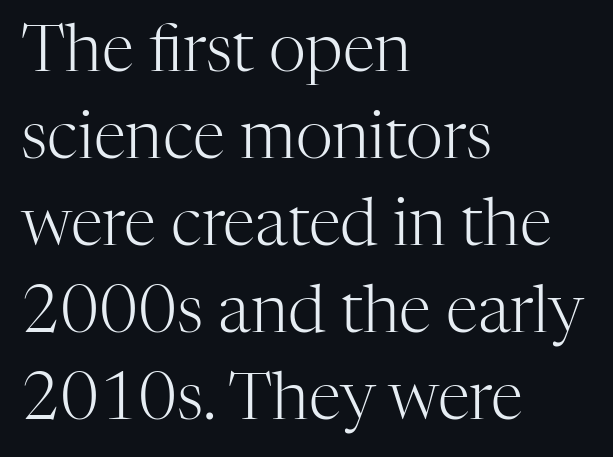
Q: Is the text bold? A: No.
Q: Is the text italic (slanted)? A: No, it is upright.
Q: Is the typeface a serif or a sans-serif typeface? A: Serif.
Q: Is the text underlined? A: No.
Q: How is the paragraph aligned? A: Left-aligned.
Q: Is the spacing between letters normal or unusually wide? A: Normal.
Q: Is the spacing between lines tight, normal or loose? A: Normal.
Q: Width (condensed, normal, or wide)? A: Normal.
Q: Stroke contrast? A: High.
Q: x-height? A: Medium.
Q: Monospaced? A: No.
